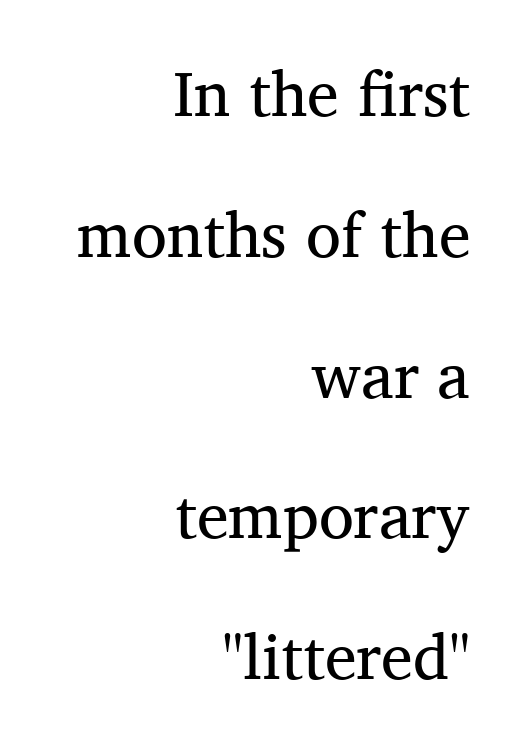
The image shows 64 px regular-weight serif type, upright; set right-aligned, loose line spacing (2.2x), normal letter spacing, not underlined; medium stroke contrast and a medium x-height.
